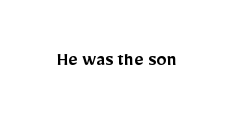
I'd describe the lettering as semibold — firm but not a full bold. The string is rendered with underlining switched off. If you drew a line through each stem, it would be perfectly vertical. Observe the ordinary spacing: letters are neighbours, not strangers.
